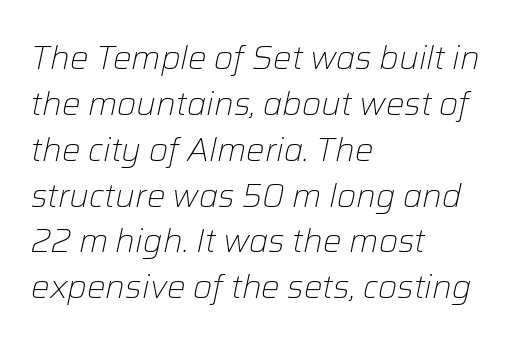
The image shows 33 px light type, italic (leaning right); set left-aligned, normal line spacing (1.39x), normal letter spacing, not underlined; low stroke contrast and a medium x-height.
